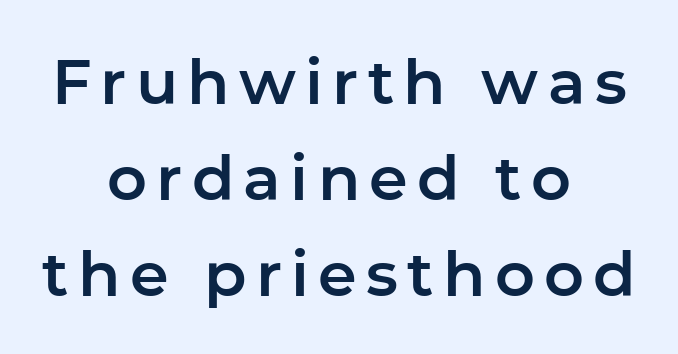
Q: Is the text italic (slanted)? A: No, it is upright.
Q: Is the typeface a serif or a sans-serif typeface? A: Sans-serif.
Q: Is the text underlined? A: No.
Q: How is the paragraph aligned? A: Centered.
Q: Is the spacing between lines tight, normal or loose? A: Normal.
Q: Width (condensed, normal, or wide)? A: Normal.
Q: Stroke contrast? A: Low.
Q: x-height? A: Medium.
Q: Monospaced? A: No.
